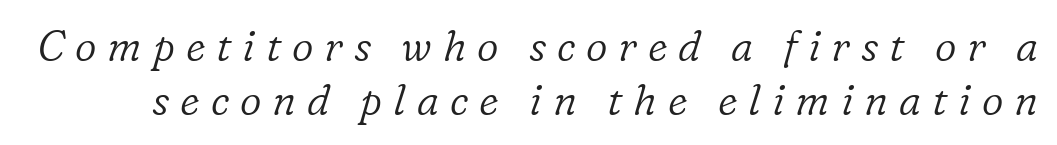
Q: Is the text bold? A: No.
Q: Is the text italic (slanted)? A: Yes, it leans right by about 16 degrees.
Q: Is the typeface a serif or a sans-serif typeface? A: Serif.
Q: Is the text underlined? A: No.
Q: Is the spacing between letters normal or unusually wide? A: Unusually wide.
Q: Is the spacing between lines tight, normal or loose? A: Normal.
Q: Width (condensed, normal, or wide)? A: Normal.
Q: Stroke contrast? A: Low.
Q: x-height? A: Medium.
Q: Monospaced? A: No.
